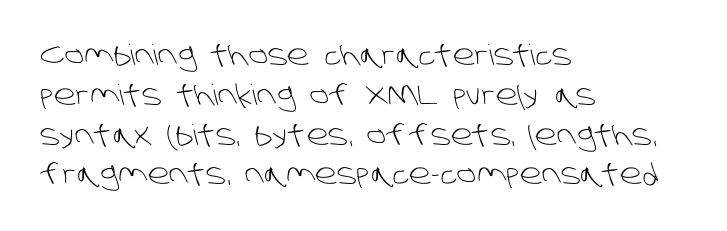
{"serif": "no", "bold": "no", "weight": "light", "width": "normal", "stroke_contrast": "low", "x_height": "large", "monospaced": "no", "underline": "no", "align": "left", "line_spacing": "normal", "line_spacing_ratio": 1.42, "letter_spacing": "normal", "letter_spacing_em": 0.0, "glyph_px": 28}
